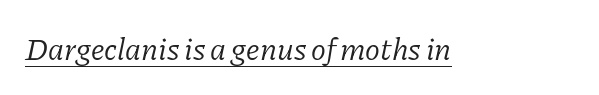
{"serif": "yes", "italic": "yes", "lean": "right", "slant_degrees": 11, "bold": "no", "weight": "light", "width": "normal", "stroke_contrast": "low", "x_height": "medium", "monospaced": "no", "underline": "yes", "letter_spacing": "normal", "letter_spacing_em": 0.0, "glyph_px": 31}
